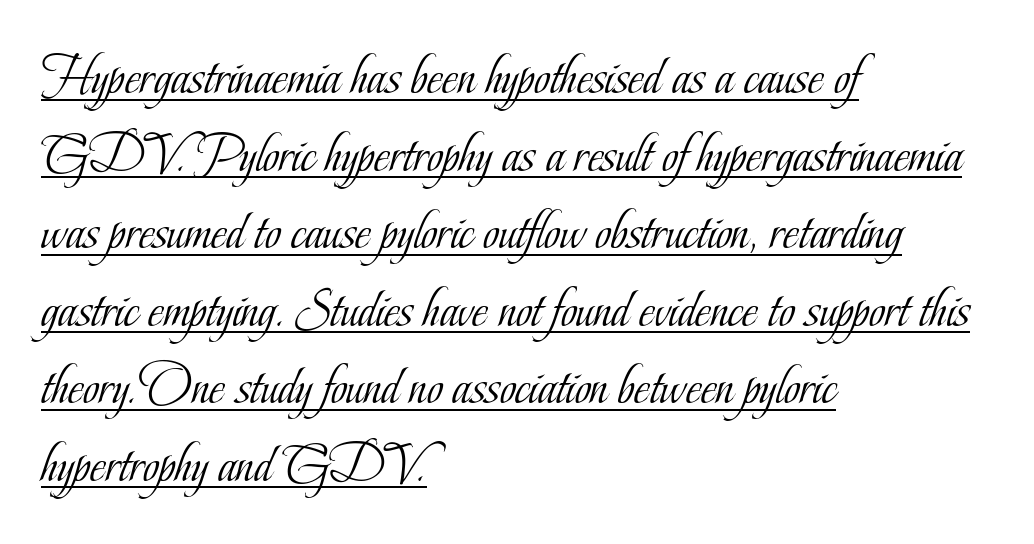
Q: Is the text bold? A: No.
Q: Is the text italic (slanted)? A: Yes.
Q: Is the typeface a serif or a sans-serif typeface? A: Serif.
Q: Is the text underlined? A: Yes.
Q: How is the paragraph aligned? A: Left-aligned.
Q: Is the spacing between letters normal or unusually wide? A: Normal.
Q: Is the spacing between lines tight, normal or loose? A: Normal.
Q: Width (condensed, normal, or wide)? A: Condensed.
Q: Stroke contrast? A: Low.
Q: x-height? A: Small.
Q: Monospaced? A: No.
